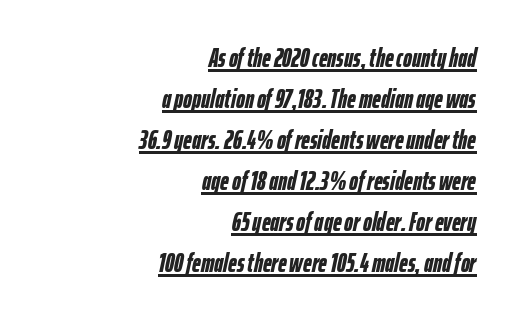
Q: Is the text bold? A: Yes.
Q: Is the text italic (slanted)? A: Yes, it leans right by about 12 degrees.
Q: Is the text underlined? A: Yes.
Q: How is the paragraph aligned? A: Right-aligned.
Q: Is the spacing between letters normal or unusually wide? A: Normal.
Q: Is the spacing between lines tight, normal or loose? A: Normal.
